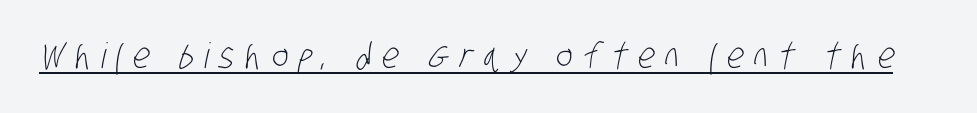
The image shows 35 px light, condensed sans-serif type; set unusually wide letter spacing (+0.3 em), underlined; low stroke contrast and a large x-height.
